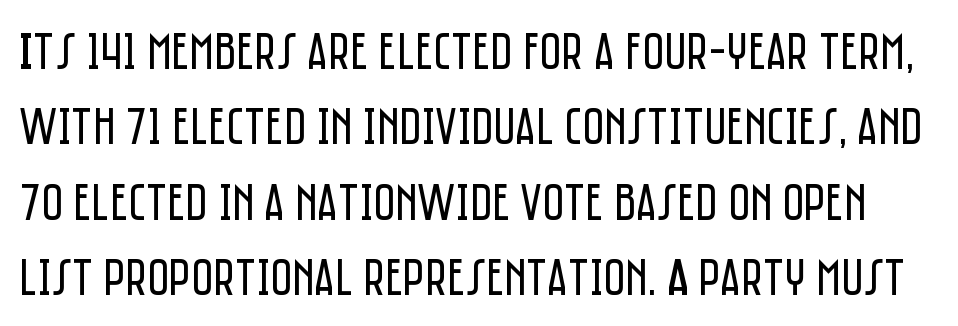
The image shows 53 px regular-weight, condensed sans-serif type, upright; set normal line spacing (1.42x), normal letter spacing, not underlined; low stroke contrast and a large x-height.
